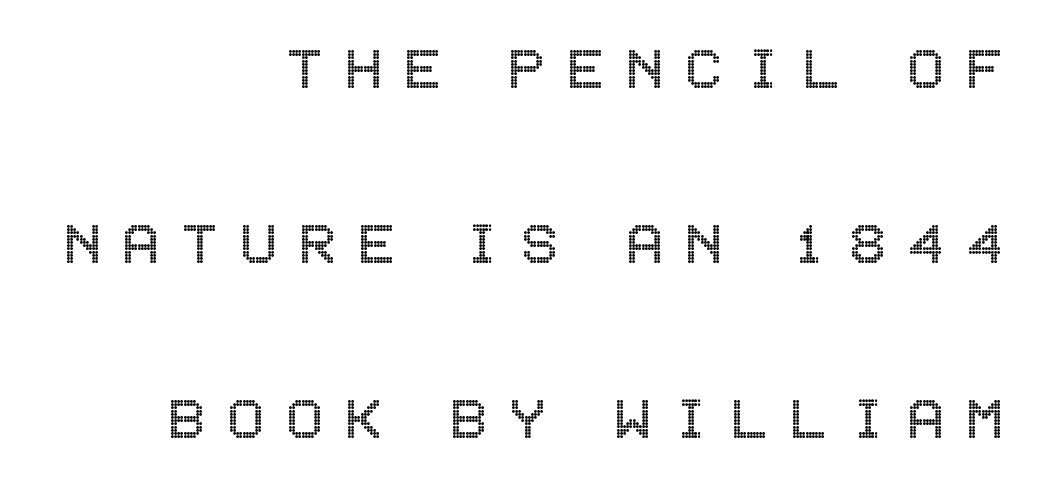
No italicization has been applied; the sample stays upright. The tracking reads as deliberately expanded to a designer's eye. A student would call this right alignment; a typographer would say flush right, rag left. A bare baseline throughout the passage. You could fit nearly another row in the gap between these rows.
